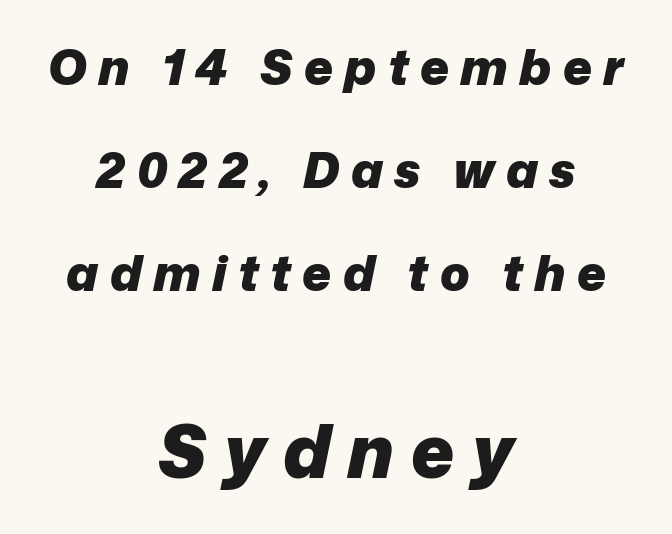
{"italic": "yes", "lean": "right", "slant_degrees": 12, "bold": "yes", "weight": "heavy", "width": "normal", "stroke_contrast": "low", "x_height": "medium", "monospaced": "no", "underline": "no", "align": "center", "line_spacing": "loose", "line_spacing_ratio": 2.1, "letter_spacing": "wide", "letter_spacing_em": 0.23, "larger_block": "second", "size_ratio": 1.49, "glyph_px": 73}
